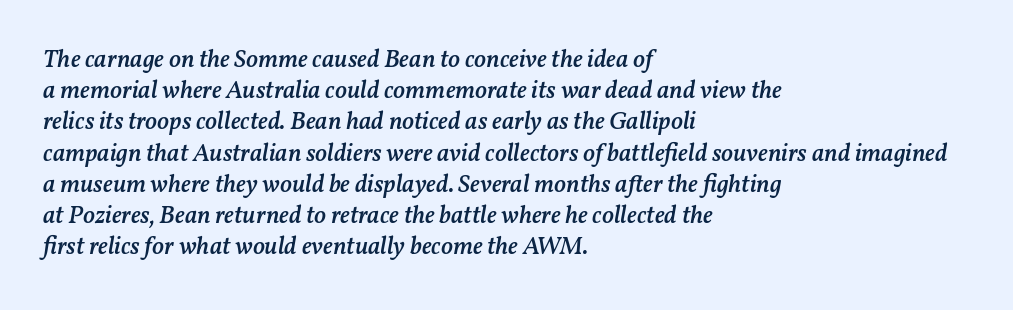
Interline gaps are of average width in this sample. Nobody drew a line under any word here. The text carries the slant typical of an italic or oblique font. This sample is left-justified, so line endings fall wherever the words run out.
